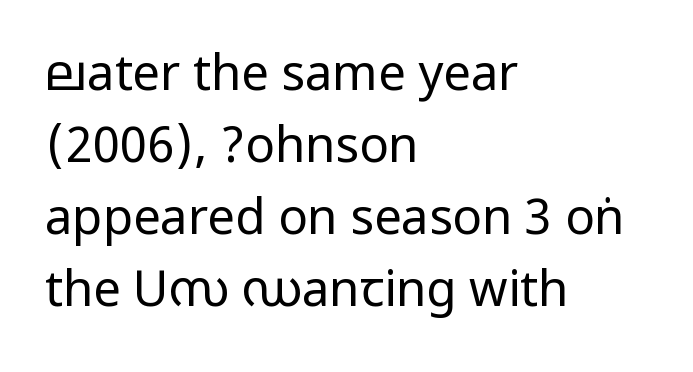
Q: Is the text bold? A: No.
Q: Is the text italic (slanted)? A: No, it is upright.
Q: Is the typeface a serif or a sans-serif typeface? A: Sans-serif.
Q: Is the text underlined? A: No.
Q: How is the paragraph aligned? A: Left-aligned.
Q: Is the spacing between letters normal or unusually wide? A: Normal.
Q: Is the spacing between lines tight, normal or loose? A: Normal.
Q: Width (condensed, normal, or wide)? A: Condensed.
Q: Stroke contrast? A: Low.
